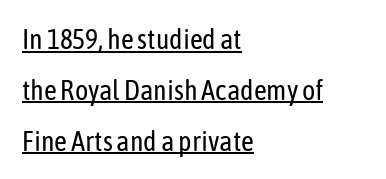
The image shows 28 px regular-weight, condensed sans-serif type, upright; set left-aligned, line spacing 1.82x, normal letter spacing, underlined; low stroke contrast and a medium x-height.
